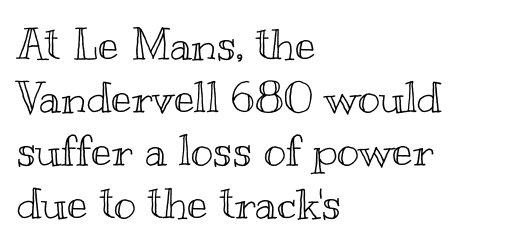
Q: Is the text italic (slanted)? A: No, it is upright.
Q: Is the text underlined? A: No.
Q: How is the paragraph aligned? A: Left-aligned.
Q: Is the spacing between letters normal or unusually wide? A: Normal.
Q: Width (condensed, normal, or wide)? A: Wide.
Q: x-height? A: Small.
Q: Monospaced? A: No.
